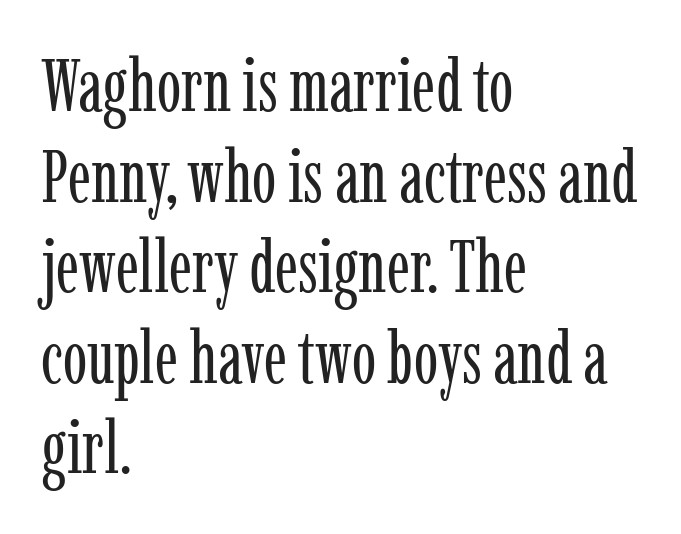
The image shows 73 px regular-weight, condensed serif type, upright; set left-aligned, line spacing 1.24x, normal letter spacing, not underlined; low stroke contrast and a medium x-height.
